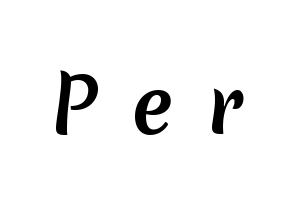
The image shows 76 px semibold sans-serif type; set unusually wide letter spacing (+0.45 em), not underlined; low stroke contrast and a medium x-height.
